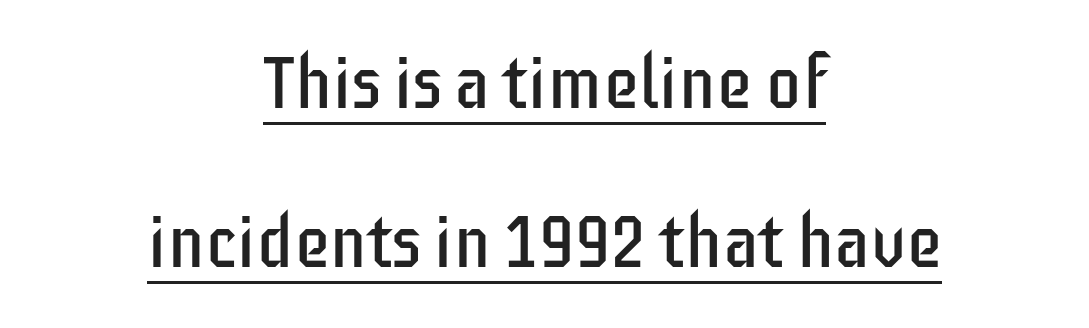
The image shows 73 px regular-weight, condensed sans-serif type, upright; set centered, loose line spacing (2.18x), normal letter spacing, underlined; low stroke contrast and a large x-height.
